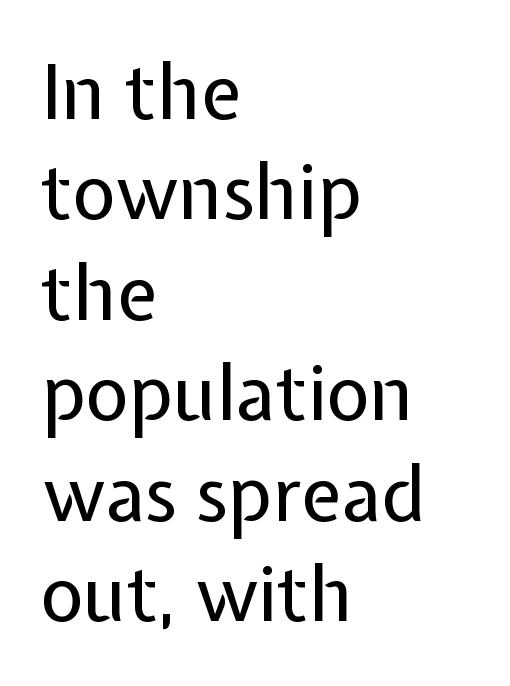
Underline: absent. No chunkiness to these letters — they're not bold. Nope, not italic — everything's standing straight. Nobody touched the tracking dial on this one.
